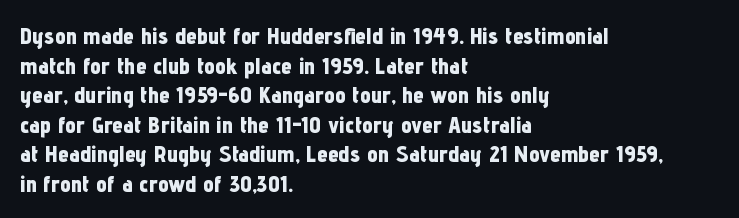
The image shows 24 px bold type, upright; set left-aligned, line spacing 1.23x, normal letter spacing, not underlined.
